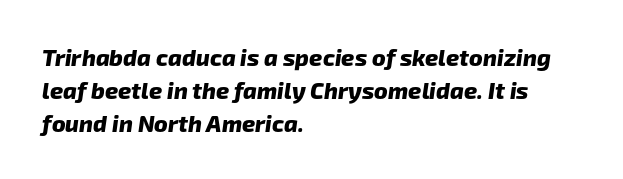
Q: Is the text bold? A: Yes.
Q: Is the text underlined? A: No.
Q: How is the paragraph aligned? A: Left-aligned.
Q: Is the spacing between letters normal or unusually wide? A: Normal.
Q: Is the spacing between lines tight, normal or loose? A: Normal.
